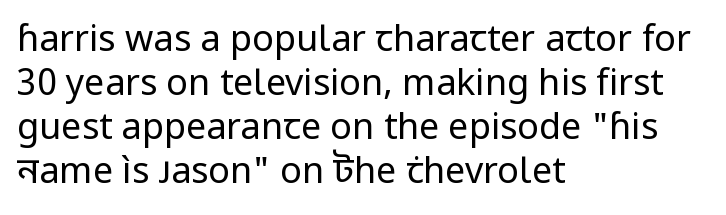
Q: Is the text bold? A: No.
Q: Is the text italic (slanted)? A: No, it is upright.
Q: Is the typeface a serif or a sans-serif typeface? A: Sans-serif.
Q: Is the text underlined? A: No.
Q: How is the paragraph aligned? A: Left-aligned.
Q: Is the spacing between letters normal or unusually wide? A: Normal.
Q: Width (condensed, normal, or wide)? A: Normal.
Q: Stroke contrast? A: Low.
Q: x-height? A: Medium.
Q: Monospaced? A: No.
